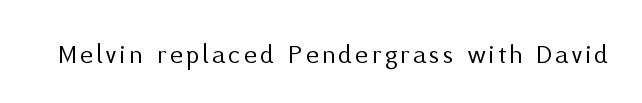
{"serif": "no", "italic": "no", "bold": "no", "weight": "regular", "width": "normal", "stroke_contrast": "medium", "x_height": "medium", "monospaced": "no", "underline": "no", "glyph_px": 28}
